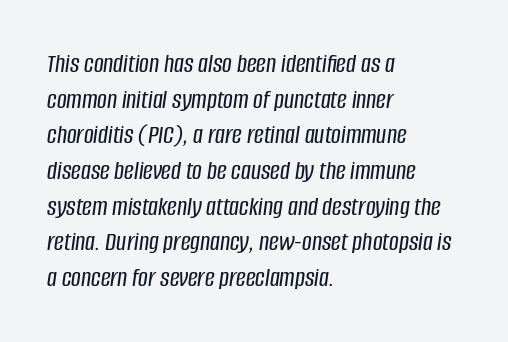
{"italic": "yes", "lean": "right", "slant_degrees": 8, "underline": "no", "align": "left", "line_spacing": "normal", "line_spacing_ratio": 1.32, "letter_spacing": "normal", "letter_spacing_em": 0.0, "glyph_px": 27}
